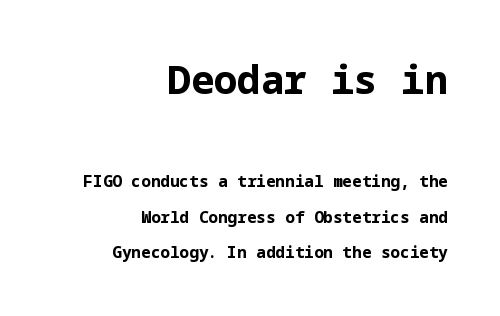
These lines keep a tight, regular rhythm from letter to letter. Rows of type keep a wide berth in the vertical direction. Compared with a flush-left layout, this one pins lines to the opposite, right side. The rendering uses a bold face; every stroke is thick and dark.
